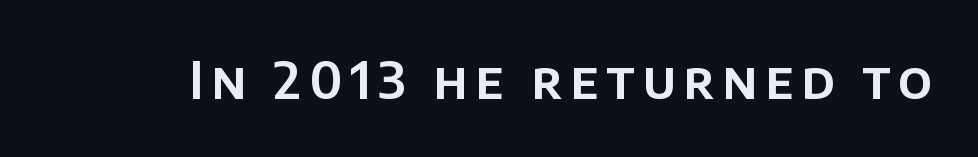
Q: Is the text italic (slanted)? A: No, it is upright.
Q: Is the typeface a serif or a sans-serif typeface? A: Sans-serif.
Q: Is the text underlined? A: No.
Q: Width (condensed, normal, or wide)? A: Normal.
Q: Stroke contrast? A: Low.
Q: x-height? A: Large.
Q: Monospaced? A: No.
